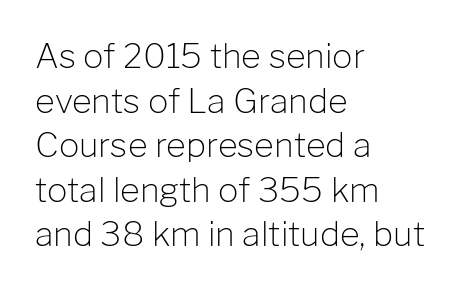
Q: Is the text bold? A: No.
Q: Is the text italic (slanted)? A: No, it is upright.
Q: Is the typeface a serif or a sans-serif typeface? A: Sans-serif.
Q: Is the text underlined? A: No.
Q: How is the paragraph aligned? A: Left-aligned.
Q: Is the spacing between letters normal or unusually wide? A: Normal.
Q: Is the spacing between lines tight, normal or loose? A: Normal.
Q: Width (condensed, normal, or wide)? A: Normal.
Q: Stroke contrast? A: Low.
Q: x-height? A: Medium.
Q: Monospaced? A: No.
